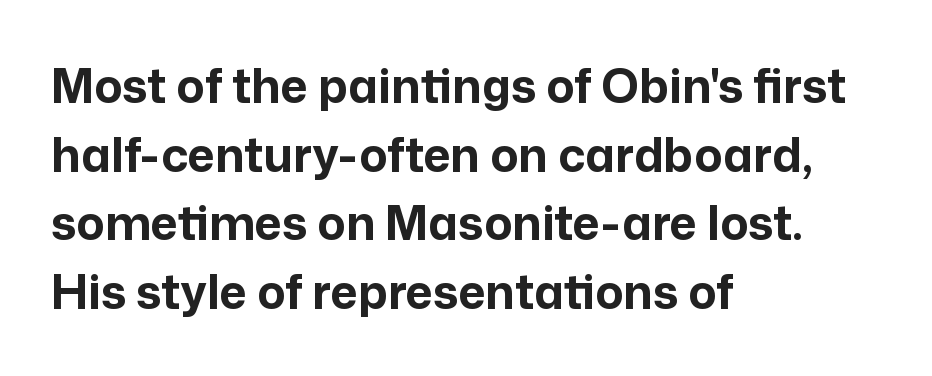
{"serif": "no", "italic": "no", "bold": "yes", "weight": "bold", "width": "normal", "stroke_contrast": "low", "x_height": "medium", "monospaced": "no", "underline": "no", "align": "left", "line_spacing": "normal", "line_spacing_ratio": 1.46, "letter_spacing": "normal", "letter_spacing_em": 0.0, "glyph_px": 47}
